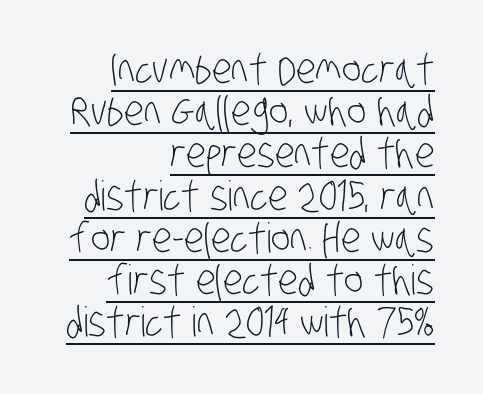
{"serif": "no", "bold": "no", "weight": "light", "width": "condensed", "stroke_contrast": "low", "x_height": "large", "monospaced": "no", "underline": "yes", "align": "right", "line_spacing": "tight", "line_spacing_ratio": 1.03, "letter_spacing": "normal", "letter_spacing_em": 0.0, "glyph_px": 41}
